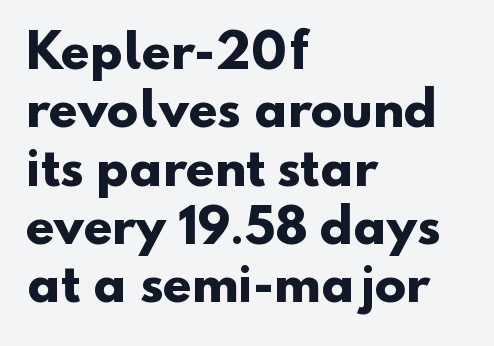
The image shows 47 px heavy sans-serif type; set left-aligned, line spacing 1.24x, normal letter spacing, not underlined; low stroke contrast and a small x-height.
